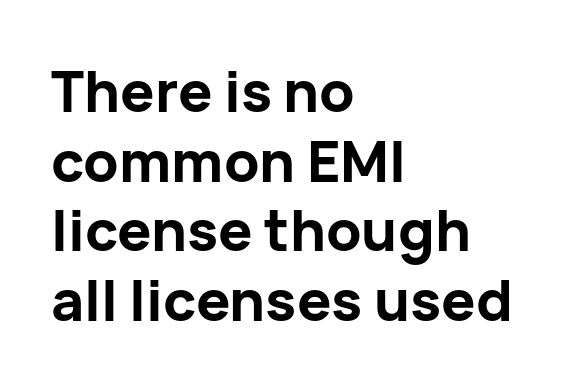
Q: Is the text bold? A: Yes.
Q: Is the text italic (slanted)? A: No, it is upright.
Q: Is the typeface a serif or a sans-serif typeface? A: Sans-serif.
Q: Is the text underlined? A: No.
Q: How is the paragraph aligned? A: Left-aligned.
Q: Is the spacing between letters normal or unusually wide? A: Normal.
Q: Width (condensed, normal, or wide)? A: Normal.
Q: Stroke contrast? A: Low.
Q: x-height? A: Medium.
Q: Monospaced? A: No.
